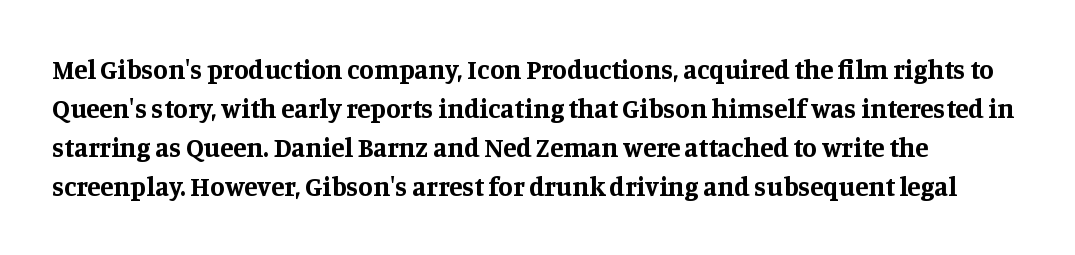
Q: Is the text bold? A: Yes.
Q: Is the text italic (slanted)? A: No, it is upright.
Q: Is the text underlined? A: No.
Q: Is the spacing between letters normal or unusually wide? A: Normal.
Q: Is the spacing between lines tight, normal or loose? A: Normal.
